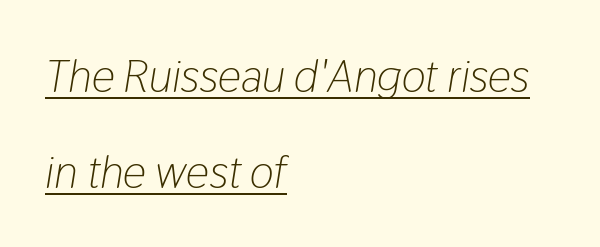
Q: Is the text bold? A: No.
Q: Is the text italic (slanted)? A: Yes, it leans right by about 9 degrees.
Q: Is the text underlined? A: Yes.
Q: How is the paragraph aligned? A: Left-aligned.
Q: Is the spacing between letters normal or unusually wide? A: Normal.
Q: Is the spacing between lines tight, normal or loose? A: Loose.
Q: Width (condensed, normal, or wide)? A: Condensed.
Q: Stroke contrast? A: Low.
Q: x-height? A: Medium.
Q: Monospaced? A: No.
